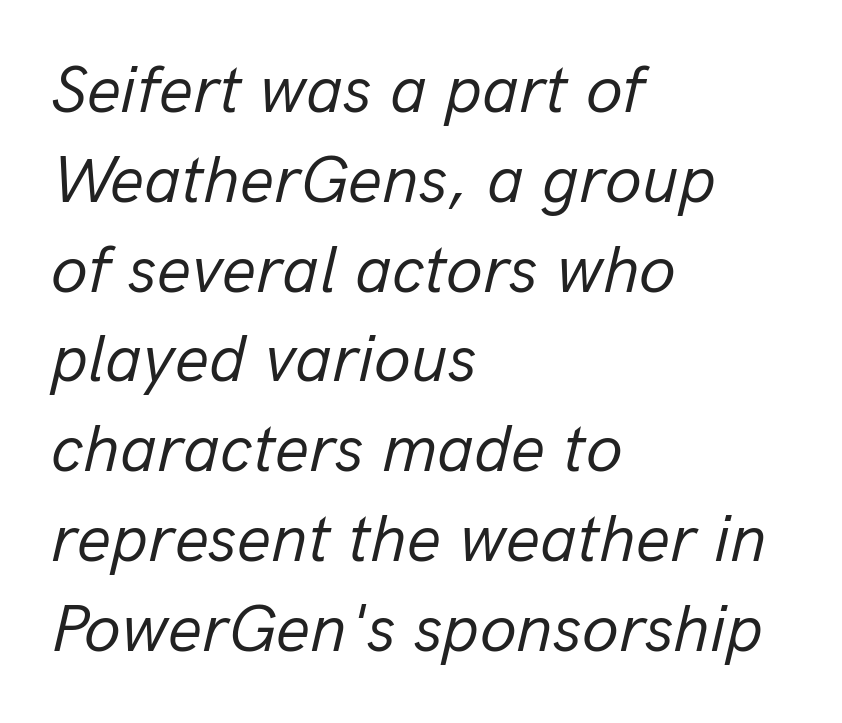
{"italic": "yes", "lean": "right", "slant_degrees": 13, "bold": "no", "weight": "regular", "width": "normal", "stroke_contrast": "low", "x_height": "medium", "monospaced": "no", "underline": "no", "align": "left", "line_spacing": "normal", "line_spacing_ratio": 1.34, "letter_spacing": "normal", "letter_spacing_em": 0.0, "glyph_px": 67}
